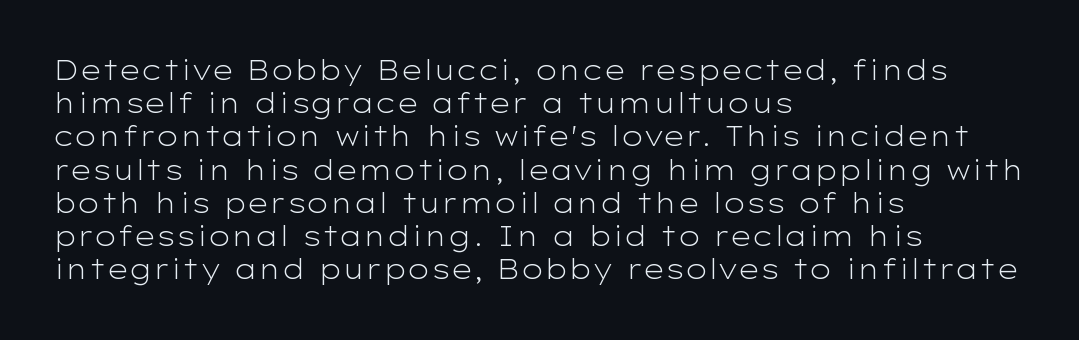
The zone under the glyphs is completely vacant. The passage is arranged the way most books set body copy — flush left. The type sits square on the baseline with zero lean. Weight: in the light-to-regular range. In terms of letterspacing, this is plain default setting.
